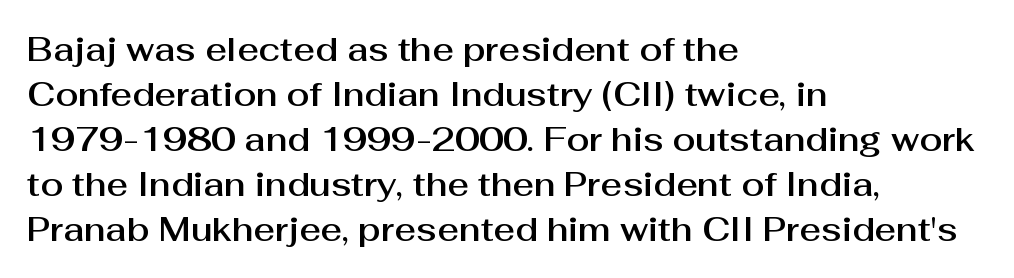
The image shows 33 px sans-serif type, upright; set left-aligned, normal line spacing (1.36x), normal letter spacing, not underlined; medium stroke contrast and a medium x-height.
